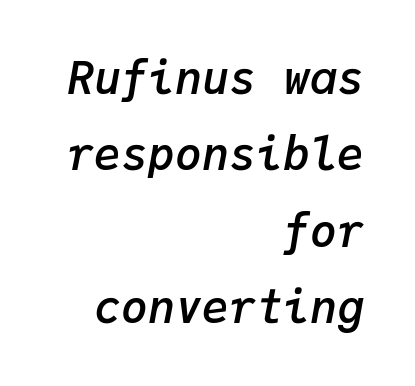
Q: Is the text bold? A: Semi-bold.
Q: Is the text italic (slanted)? A: Yes, it leans right by about 9 degrees.
Q: Is the text underlined? A: No.
Q: How is the paragraph aligned? A: Right-aligned.
Q: Is the spacing between letters normal or unusually wide? A: Normal.
Q: Is the spacing between lines tight, normal or loose? A: Normal.
Q: Width (condensed, normal, or wide)? A: Normal.
Q: Stroke contrast? A: Low.
Q: x-height? A: Medium.
Q: Monospaced? A: Yes.
